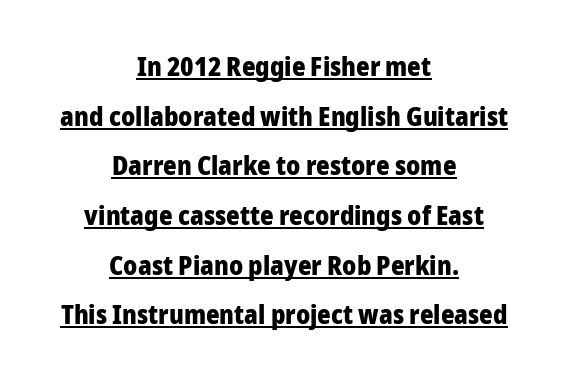
The specimen reads as upright at a glance. Whoever set this chose breathing room over compactness in the vertical rhythm. The compositor balanced each line on the midline. Has an underline been added? It has.
